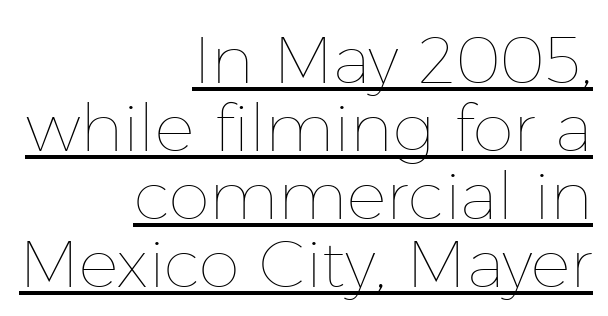
{"italic": "no", "bold": "no", "weight": "thin", "width": "normal", "stroke_contrast": "low", "x_height": "medium", "monospaced": "no", "underline": "yes", "align": "right", "line_spacing": "tight", "line_spacing_ratio": 1.03, "letter_spacing": "normal", "letter_spacing_em": 0.0, "glyph_px": 66}
